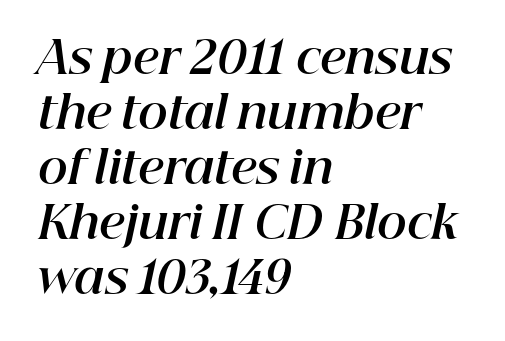
The image shows 45 px bold type, italic (leaning right); set left-aligned, line spacing 1.22x, normal letter spacing, not underlined; high stroke contrast and a medium x-height.
